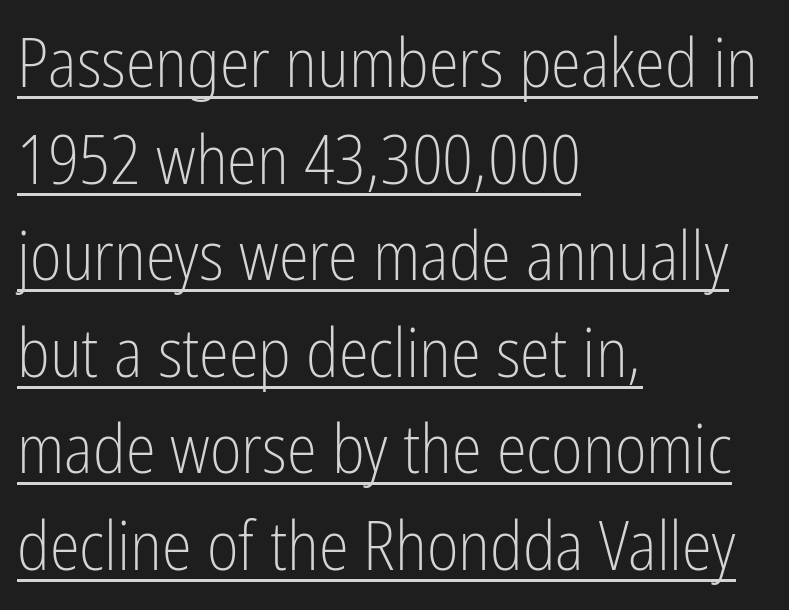
The image shows 68 px light, condensed sans-serif type, upright; set left-aligned, normal line spacing (1.42x), normal letter spacing, underlined; low stroke contrast and a medium x-height.
